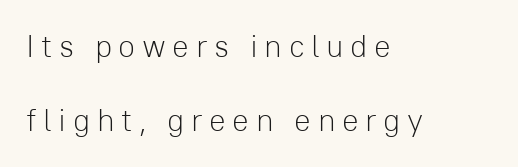
Q: Is the text bold? A: No.
Q: Is the text italic (slanted)? A: No, it is upright.
Q: Is the typeface a serif or a sans-serif typeface? A: Sans-serif.
Q: Is the text underlined? A: No.
Q: How is the paragraph aligned? A: Left-aligned.
Q: Is the spacing between letters normal or unusually wide? A: Unusually wide.
Q: Is the spacing between lines tight, normal or loose? A: Loose.
Q: Width (condensed, normal, or wide)? A: Normal.
Q: Stroke contrast? A: Low.
Q: x-height? A: Medium.
Q: Monospaced? A: No.
